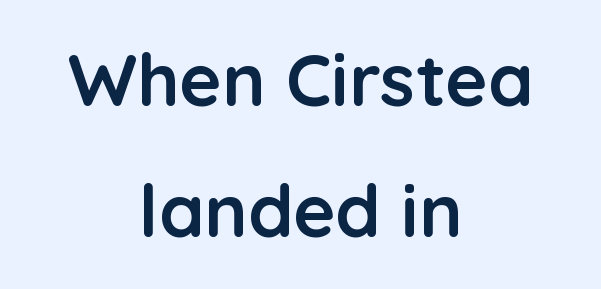
The image shows 73 px semibold sans-serif type, upright; set centered, line spacing 1.79x, normal letter spacing, not underlined; low stroke contrast and a medium x-height.
